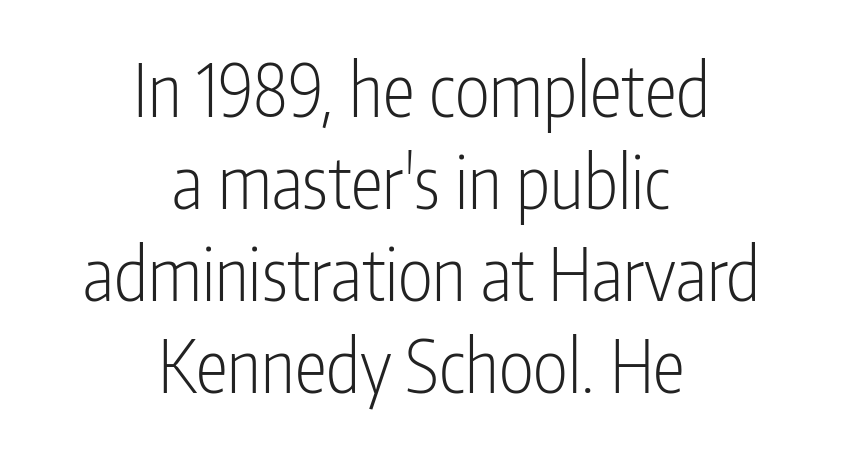
Leading: standard. Honestly, there is no underline to notice here at all. Are there feet on the stems? There aren't — it's a sans. The letters advance in unequal steps, a hallmark of proportional type. These lines were composed using upright roman letters.
